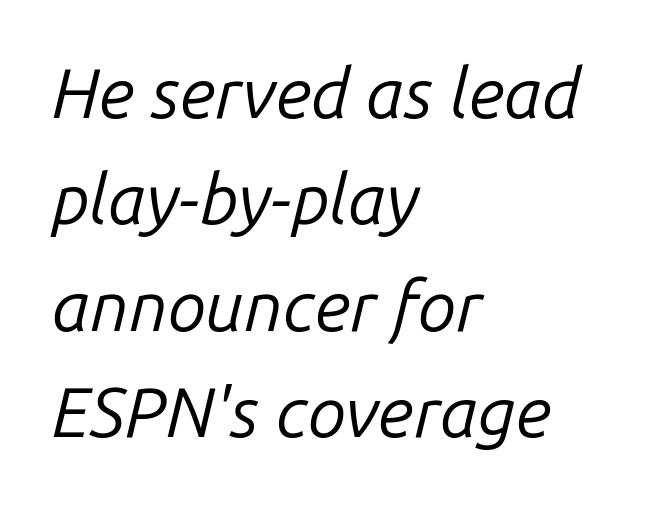
{"italic": "yes", "lean": "right", "slant_degrees": 14, "bold": "no", "weight": "regular", "width": "normal", "stroke_contrast": "low", "x_height": "medium", "monospaced": "no", "underline": "no", "align": "left", "line_spacing": "normal", "line_spacing_ratio": 1.52, "letter_spacing": "normal", "letter_spacing_em": 0.0, "glyph_px": 70}
